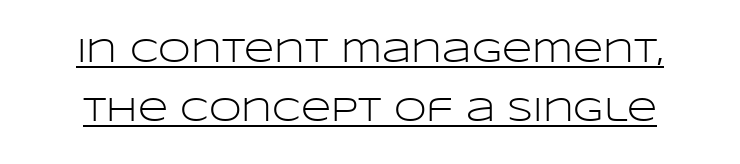
Caption: standard tracking, unaltered. A rule runs beneath these lines of type. Tall strokes in this sample are plumb rather than angled. Note: no serifs on the glyphs. The rendering uses natural spacing where letterforms have individual widths. Stems here are at most as thick as an everyday book face.
